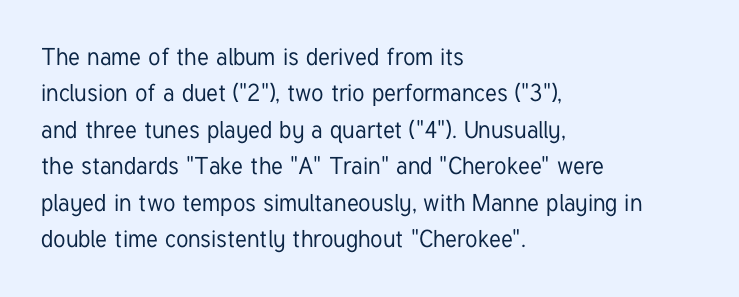
The image shows 24 px text type, upright; set left-aligned, normal line spacing (1.52x), normal letter spacing, not underlined.
